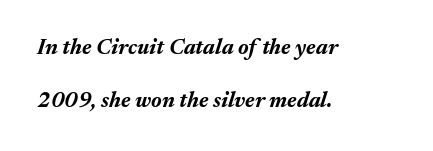
Q: Is the text bold? A: Yes.
Q: Is the text italic (slanted)? A: Yes, it leans right by about 17 degrees.
Q: Is the text underlined? A: No.
Q: How is the paragraph aligned? A: Left-aligned.
Q: Is the spacing between letters normal or unusually wide? A: Normal.
Q: Is the spacing between lines tight, normal or loose? A: Loose.
